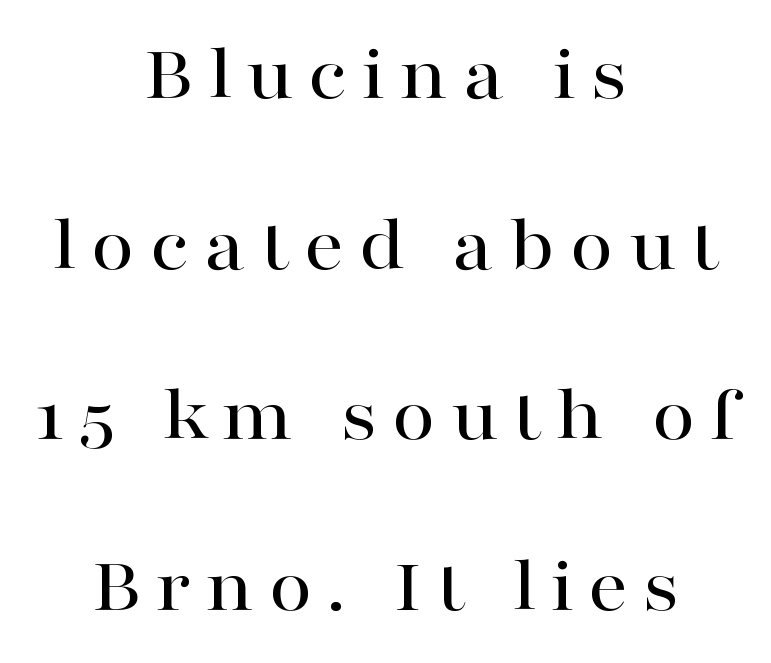
{"serif": "yes", "italic": "no", "width": "wide", "stroke_contrast": "high", "x_height": "medium", "monospaced": "no", "underline": "no", "align": "center", "line_spacing": "loose", "line_spacing_ratio": 2.16, "glyph_px": 79}
